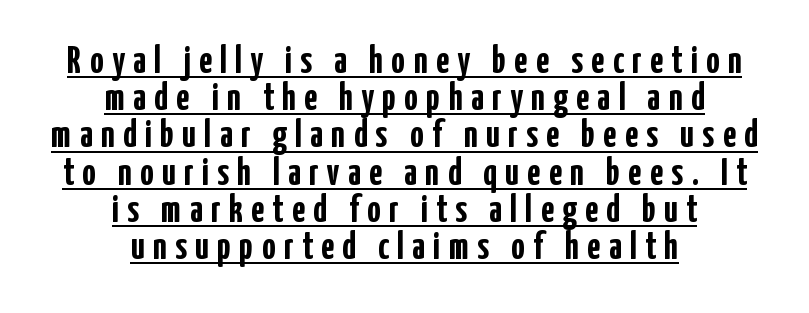
{"serif": "no", "italic": "no", "bold": "yes", "weight": "semibold", "width": "condensed", "stroke_contrast": "low", "x_height": "medium", "monospaced": "no", "underline": "yes", "align": "center", "line_spacing": "tight", "line_spacing_ratio": 0.98, "letter_spacing": "wide", "letter_spacing_em": 0.22, "glyph_px": 38}
